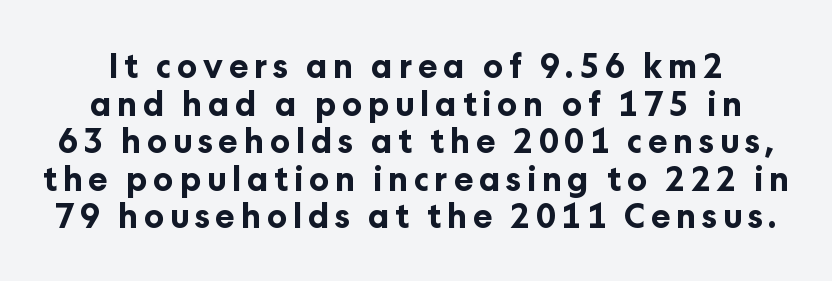
{"serif": "no", "italic": "no", "bold": "yes", "weight": "bold", "width": "normal", "stroke_contrast": "low", "x_height": "medium", "monospaced": "no", "underline": "no", "line_spacing": "tight", "line_spacing_ratio": 1.14, "glyph_px": 33}
